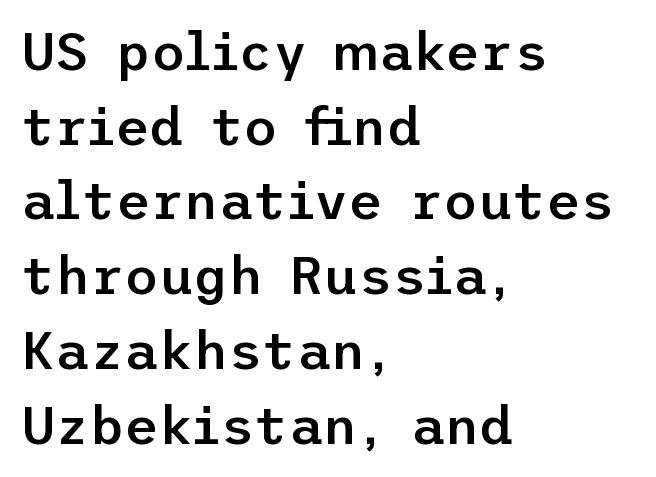
The image shows 53 px semibold sans-serif type, upright; set left-aligned, normal line spacing (1.41x), normal letter spacing, not underlined; low stroke contrast and a medium x-height.
